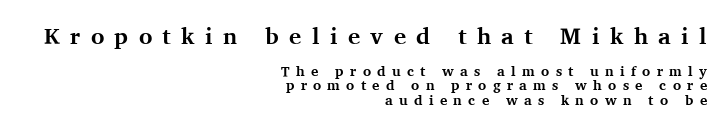
All the whitespace from short lines collects on the left. Rendered with straight, roman letterforms. Unmarked baselines from the first word to the last. The designer dialed line spacing down below the default.
